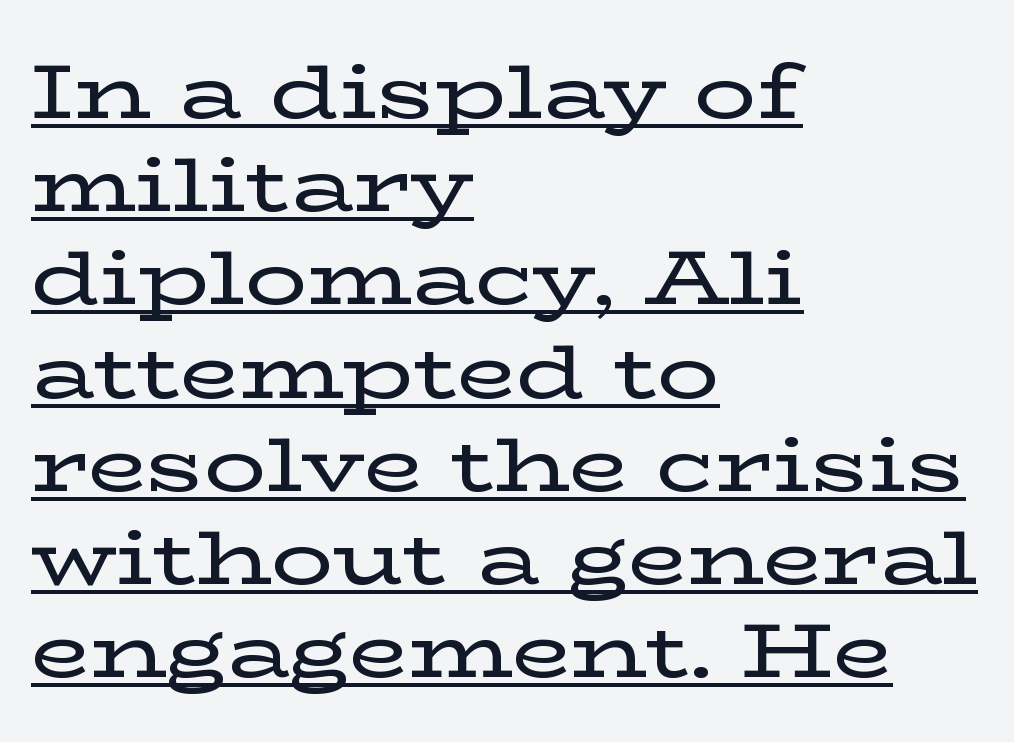
The image shows 77 px wide serif type, upright; set left-aligned, line spacing 1.21x, normal letter spacing, underlined; low stroke contrast and a medium x-height.
